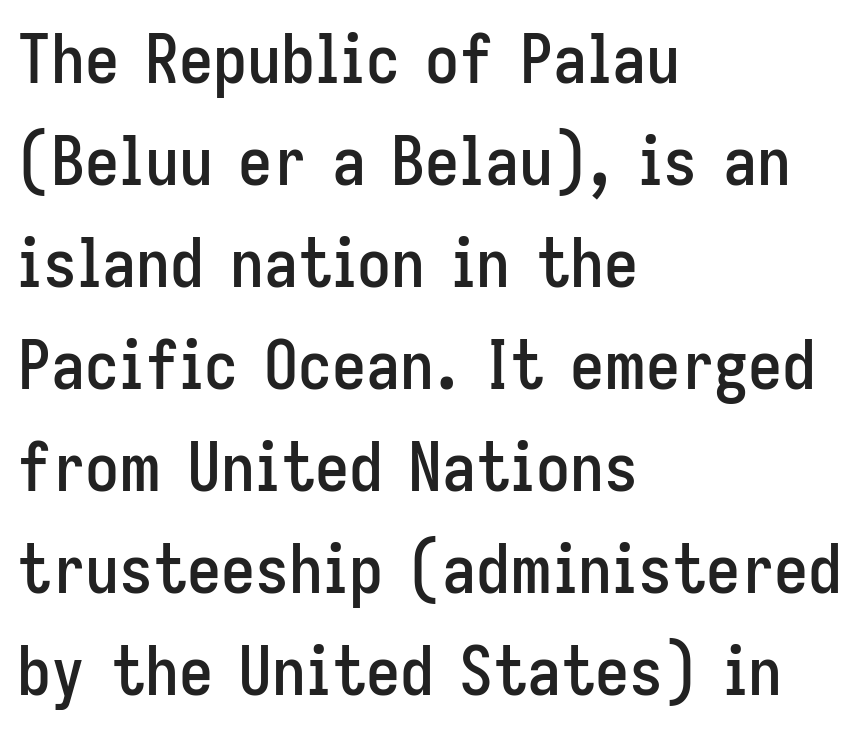
Q: Is the text italic (slanted)? A: No, it is upright.
Q: Is the typeface a serif or a sans-serif typeface? A: Sans-serif.
Q: Is the text underlined? A: No.
Q: How is the paragraph aligned? A: Left-aligned.
Q: Is the spacing between letters normal or unusually wide? A: Normal.
Q: Is the spacing between lines tight, normal or loose? A: Normal.
Q: Width (condensed, normal, or wide)? A: Condensed.
Q: Stroke contrast? A: Low.
Q: x-height? A: Medium.
Q: Monospaced? A: No.
